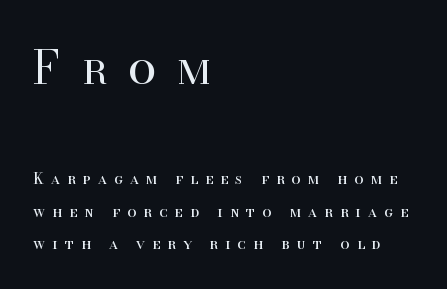
Q: Is the text bold? A: No.
Q: Is the text italic (slanted)? A: No, it is upright.
Q: Is the typeface a serif or a sans-serif typeface? A: Serif.
Q: Is the text underlined? A: No.
Q: How is the paragraph aligned? A: Left-aligned.
Q: Is the spacing between letters normal or unusually wide? A: Unusually wide.
Q: Is the spacing between lines tight, normal or loose? A: Loose.
Q: Which block of text is set in a larger size, the first (top) or the second (bottom)? A: The first (top) one.
Q: Width (condensed, normal, or wide)? A: Normal.
Q: Stroke contrast? A: High.
Q: x-height? A: Small.
Q: Monospaced? A: No.
